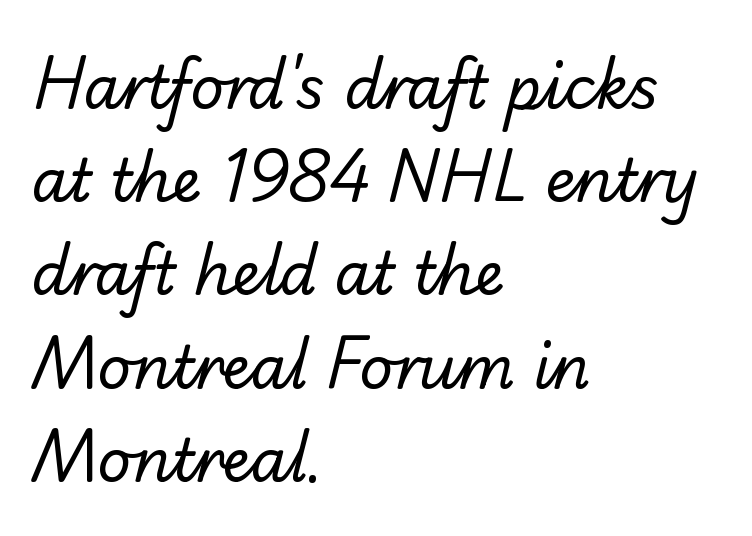
Is there much room between lines? A standard amount, neither cramped nor airy. Counters stay open thanks to moderate or lighter strokes. Glance below the letters and you will spot only blank space. Compared with typical body copy, the letter spacing here is the same.
